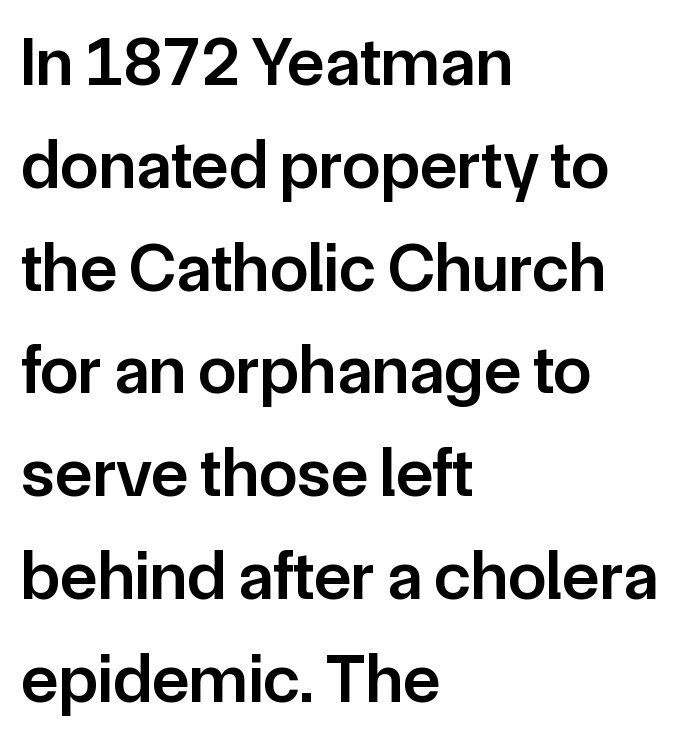
Q: Is the text bold? A: Semi-bold.
Q: Is the text italic (slanted)? A: No, it is upright.
Q: Is the typeface a serif or a sans-serif typeface? A: Sans-serif.
Q: Is the text underlined? A: No.
Q: How is the paragraph aligned? A: Left-aligned.
Q: Is the spacing between letters normal or unusually wide? A: Normal.
Q: Is the spacing between lines tight, normal or loose? A: Normal.
Q: Width (condensed, normal, or wide)? A: Normal.
Q: Stroke contrast? A: Low.
Q: x-height? A: Medium.
Q: Monospaced? A: No.
